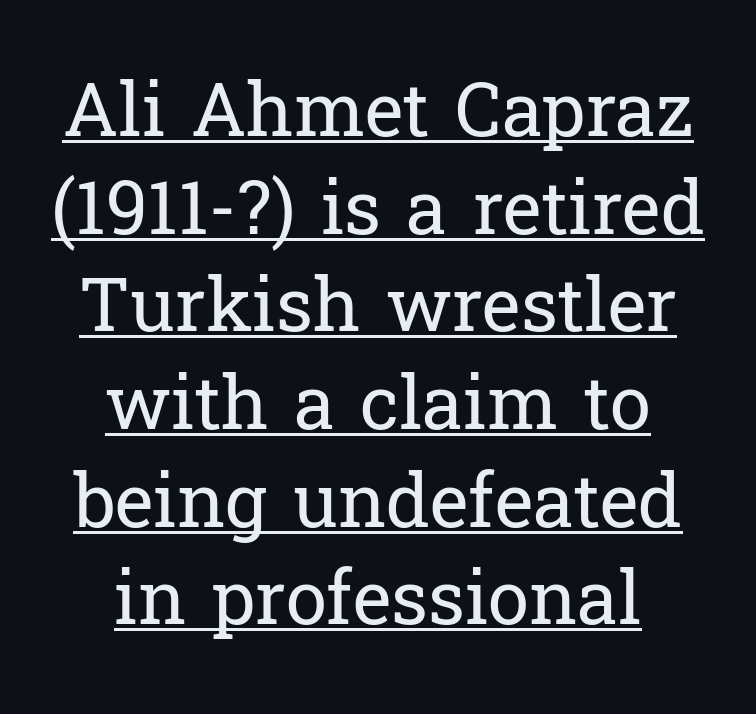
{"serif": "yes", "italic": "no", "bold": "no", "weight": "regular", "width": "normal", "stroke_contrast": "low", "x_height": "medium", "monospaced": "no", "underline": "yes", "align": "center", "line_spacing": "normal", "line_spacing_ratio": 1.32, "letter_spacing": "normal", "letter_spacing_em": 0.0, "glyph_px": 74}
